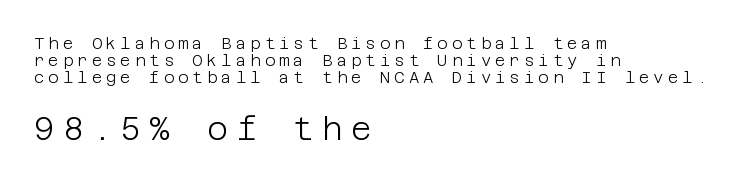
The image shows 32 px light sans-serif type, upright; set left-aligned, tight line spacing (1.05x), unusually wide letter spacing (+0.25 em), not underlined; the second (bottom) block is 2.0x larger; low stroke contrast and a large x-height.
